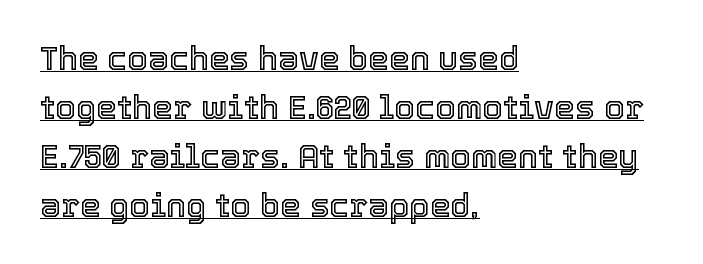
The image shows 33 px text type, upright; set left-aligned, normal line spacing (1.48x), normal letter spacing, underlined; a medium x-height.
